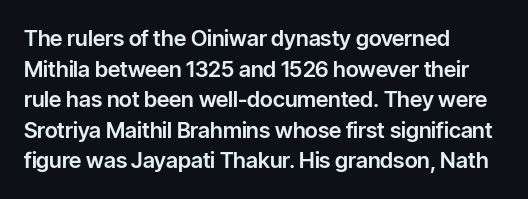
{"italic": "no", "underline": "no", "align": "left", "line_spacing": "normal", "line_spacing_ratio": 1.39, "letter_spacing": "normal", "letter_spacing_em": 0.0, "glyph_px": 22}
